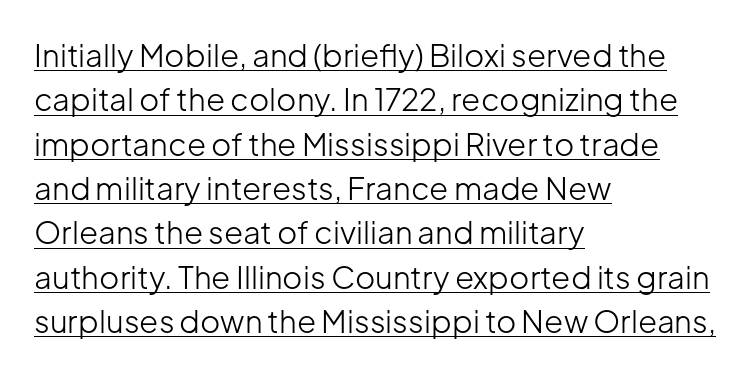
Q: Is the text bold? A: No.
Q: Is the text italic (slanted)? A: No, it is upright.
Q: Is the typeface a serif or a sans-serif typeface? A: Sans-serif.
Q: Is the text underlined? A: Yes.
Q: How is the paragraph aligned? A: Left-aligned.
Q: Is the spacing between letters normal or unusually wide? A: Normal.
Q: Is the spacing between lines tight, normal or loose? A: Normal.
Q: Width (condensed, normal, or wide)? A: Normal.
Q: Stroke contrast? A: Low.
Q: x-height? A: Medium.
Q: Monospaced? A: No.
